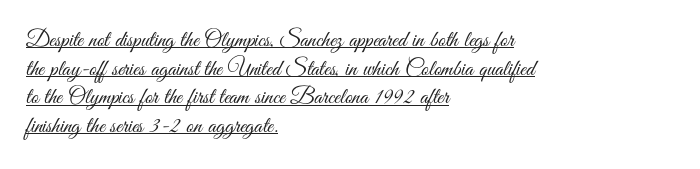
Q: Is the text bold? A: No.
Q: Is the text italic (slanted)? A: Yes.
Q: Is the text underlined? A: Yes.
Q: How is the paragraph aligned? A: Left-aligned.
Q: Is the spacing between letters normal or unusually wide? A: Normal.
Q: Is the spacing between lines tight, normal or loose? A: Normal.
